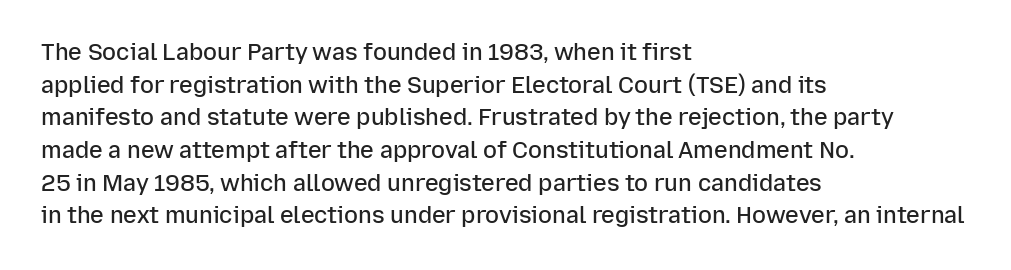
{"italic": "no", "bold": "semi", "underline": "no", "align": "left", "line_spacing": "normal", "line_spacing_ratio": 1.42, "letter_spacing": "normal", "letter_spacing_em": 0.0, "glyph_px": 23}
